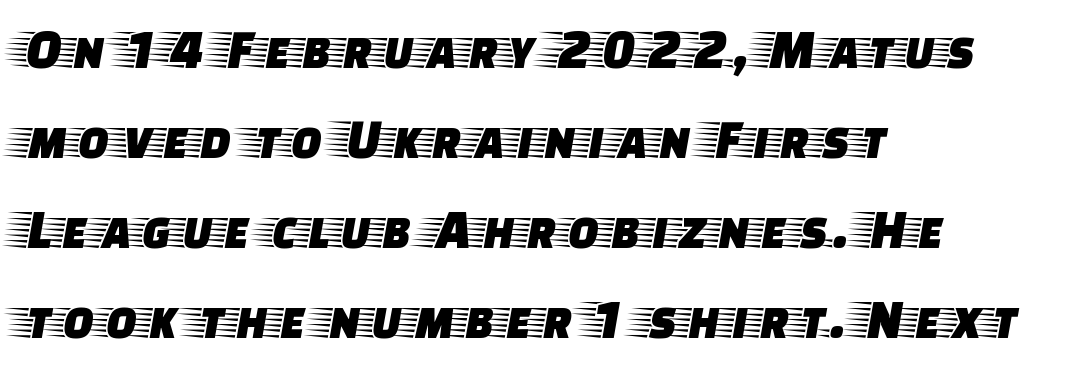
Q: Is the text italic (slanted)? A: Yes.
Q: Is the typeface a serif or a sans-serif typeface? A: Serif.
Q: Is the text underlined? A: No.
Q: How is the paragraph aligned? A: Left-aligned.
Q: Is the spacing between letters normal or unusually wide? A: Normal.
Q: Is the spacing between lines tight, normal or loose? A: Normal.
Q: Width (condensed, normal, or wide)? A: Wide.
Q: Stroke contrast? A: Low.
Q: x-height? A: Large.
Q: Monospaced? A: No.
